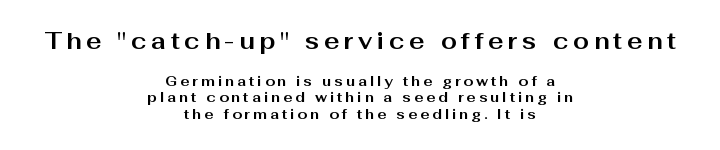
Q: Is the text bold? A: Yes.
Q: Is the text italic (slanted)? A: No, it is upright.
Q: Is the text underlined? A: No.
Q: How is the paragraph aligned? A: Centered.
Q: Is the spacing between letters normal or unusually wide? A: Unusually wide.
Q: Which block of text is set in a larger size, the first (top) or the second (bottom)? A: The first (top) one.
